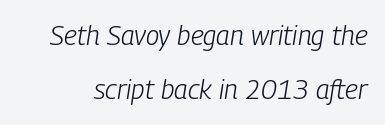
The passage shown is not underscored anywhere. What stands out about the letter spacing? Nothing — it is the standard amount. Honestly, the rows look like they've been pulled way apart. Each stroke keeps to a modest, everyday thickness or less. You can tell it's italic because the verticals aren't actually vertical.
